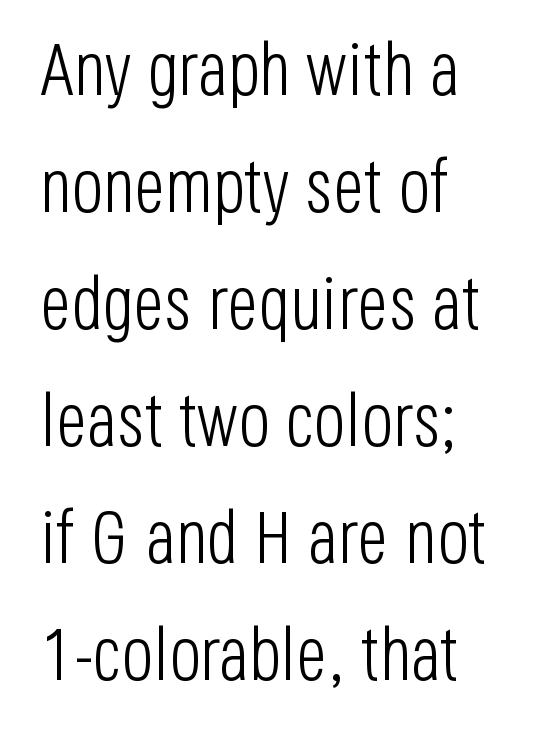
Q: Is the text bold? A: No.
Q: Is the text italic (slanted)? A: No, it is upright.
Q: Is the typeface a serif or a sans-serif typeface? A: Sans-serif.
Q: Is the text underlined? A: No.
Q: Is the spacing between letters normal or unusually wide? A: Normal.
Q: Is the spacing between lines tight, normal or loose? A: Normal.
Q: Width (condensed, normal, or wide)? A: Condensed.
Q: Stroke contrast? A: Low.
Q: x-height? A: Large.
Q: Monospaced? A: No.
